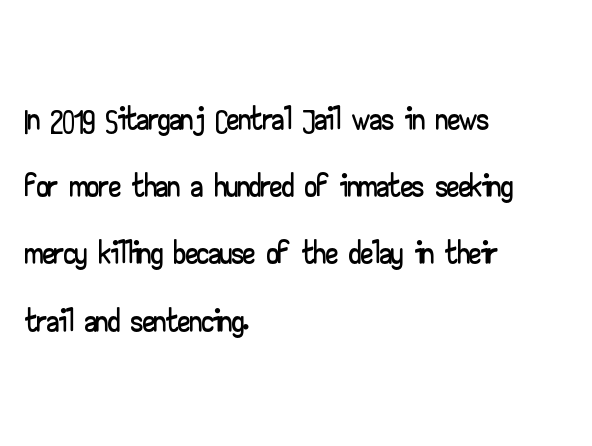
{"serif": "no", "italic": "no", "width": "wide", "stroke_contrast": "low", "x_height": "small", "monospaced": "no", "underline": "no", "align": "left", "line_spacing": "normal", "line_spacing_ratio": 1.4, "letter_spacing": "normal", "letter_spacing_em": 0.0, "glyph_px": 48}
